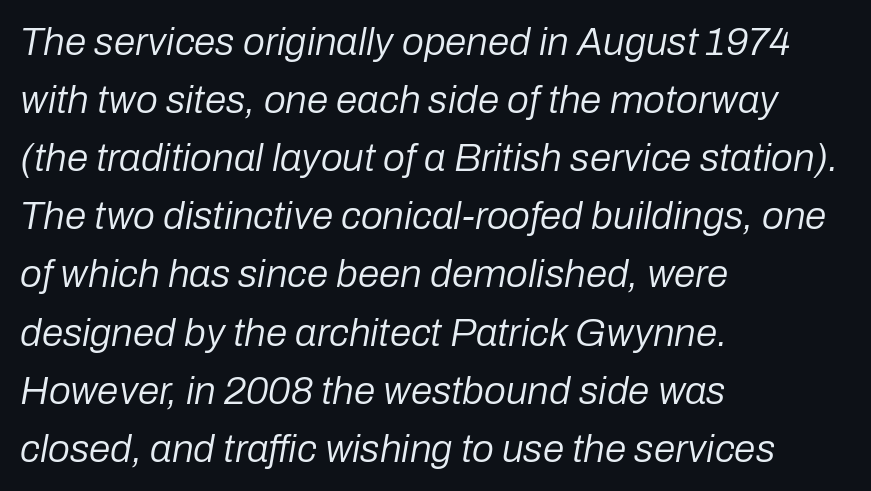
The image shows 39 px regular-weight type, italic (leaning right); set left-aligned, normal line spacing (1.49x), normal letter spacing, not underlined; low stroke contrast and a medium x-height.
